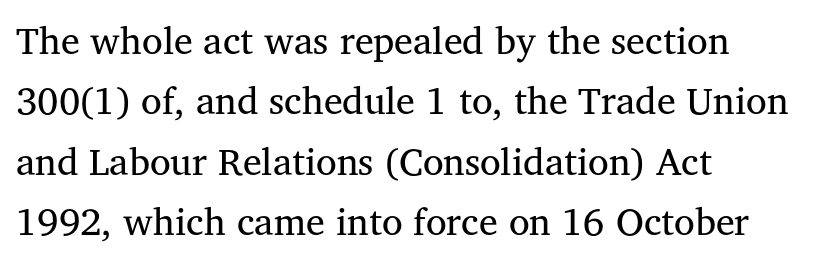
The image shows 38 px regular-weight serif type, upright; set left-aligned, normal line spacing (1.59x), normal letter spacing, not underlined; medium stroke contrast and a medium x-height.
